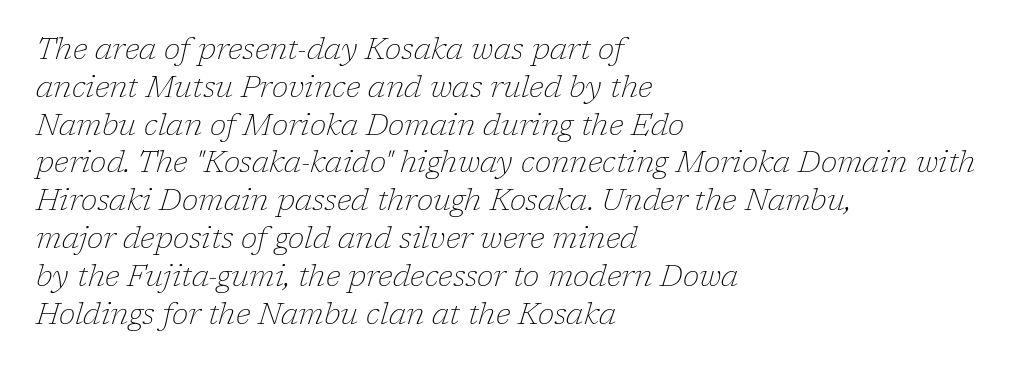
These lines are composed in type with serifs. Caption: face not bold, strokes unweighted. Words appear dense and cohesive because spacing is normal. Note the varied advance widths — an 'i' is clearly narrower than an 'm'.
